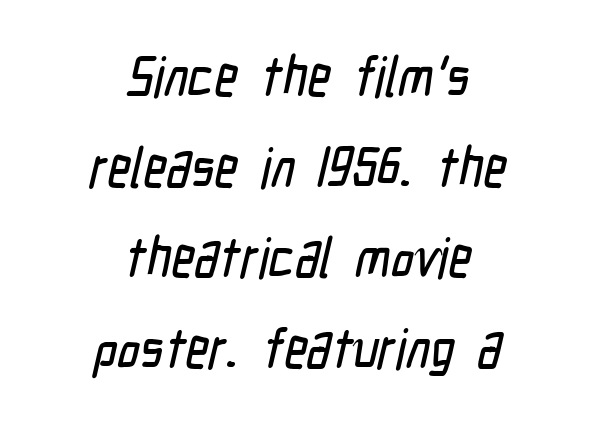
The image shows 56 px condensed sans-serif type; set centered, normal line spacing (1.62x), normal letter spacing, not underlined; low stroke contrast and a medium x-height.
